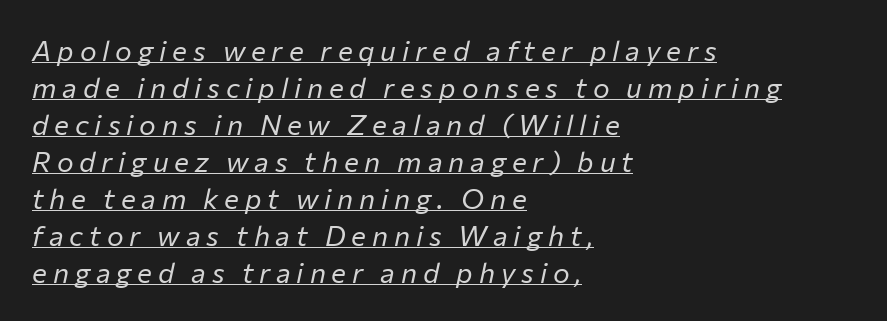
The image shows 28 px regular-weight type, italic (leaning right); set left-aligned, normal line spacing (1.32x), unusually wide letter spacing (+0.21 em), underlined; low stroke contrast and a medium x-height.
